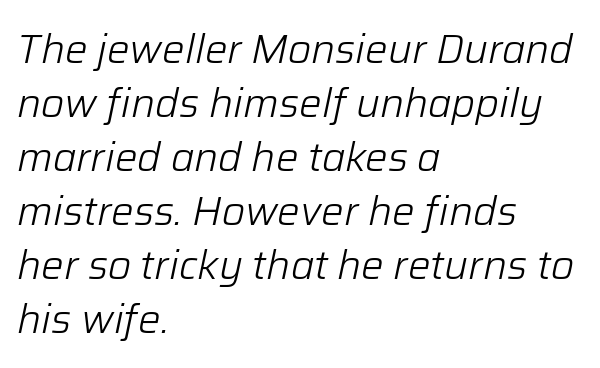
The image shows 40 px light type, italic (leaning right); set left-aligned, normal line spacing (1.35x), normal letter spacing, not underlined; low stroke contrast and a medium x-height.
